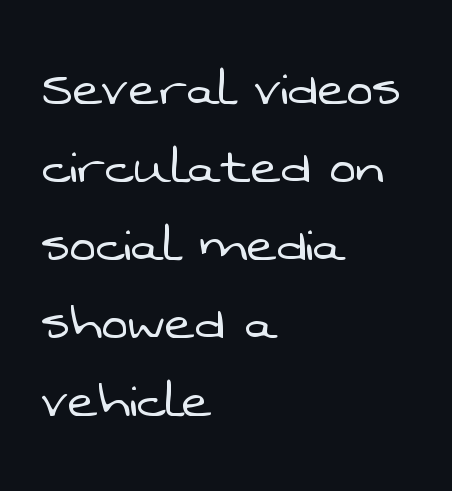
The characters display no serif detailing; their extremities are plain. Spacing between characters is what you'd get straight out of the box. Here the designer chose a conventional face with non-uniform glyph widths. The lines in this sample share a left origin and differ only in where they stop.
